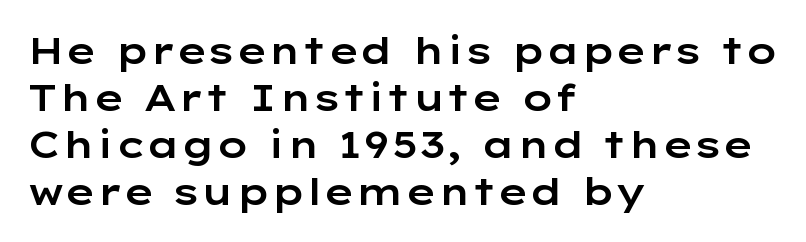
Q: Is the text italic (slanted)? A: No, it is upright.
Q: Is the typeface a serif or a sans-serif typeface? A: Sans-serif.
Q: Is the text underlined? A: No.
Q: How is the paragraph aligned? A: Left-aligned.
Q: Is the spacing between letters normal or unusually wide? A: Normal.
Q: Is the spacing between lines tight, normal or loose? A: Normal.
Q: Width (condensed, normal, or wide)? A: Wide.
Q: Stroke contrast? A: Low.
Q: x-height? A: Medium.
Q: Monospaced? A: No.
